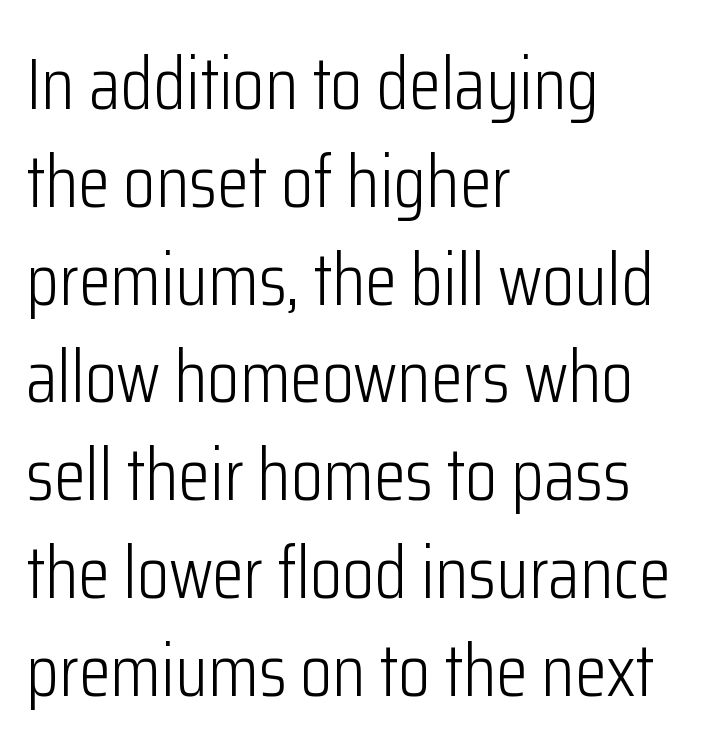
The image shows 73 px light, condensed sans-serif type, upright; set left-aligned, normal line spacing (1.34x), normal letter spacing, not underlined; low stroke contrast and a medium x-height.
